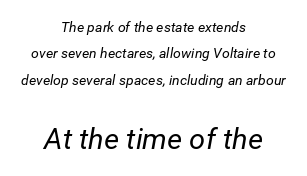
{"italic": "yes", "lean": "right", "slant_degrees": 12, "bold": "no", "weight": "regular", "width": "normal", "stroke_contrast": "low", "x_height": "medium", "monospaced": "no", "underline": "no", "align": "center", "line_spacing_ratio": 1.89, "letter_spacing": "normal", "letter_spacing_em": 0.0, "larger_block": "second", "size_ratio": 2.07, "glyph_px": 29}
